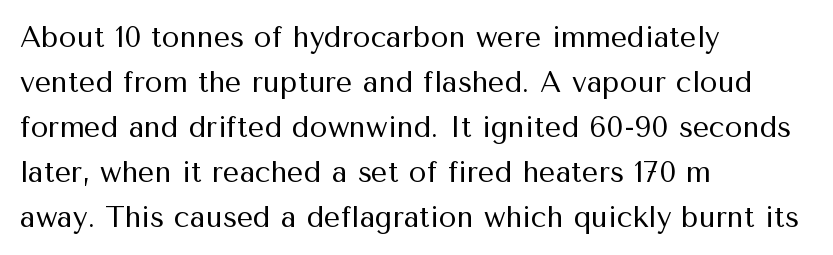
Q: Is the text bold? A: No.
Q: Is the text italic (slanted)? A: No, it is upright.
Q: Is the typeface a serif or a sans-serif typeface? A: Sans-serif.
Q: Is the text underlined? A: No.
Q: How is the paragraph aligned? A: Left-aligned.
Q: Is the spacing between letters normal or unusually wide? A: Normal.
Q: Is the spacing between lines tight, normal or loose? A: Normal.
Q: Width (condensed, normal, or wide)? A: Normal.
Q: Stroke contrast? A: Medium.
Q: x-height? A: Medium.
Q: Monospaced? A: No.
